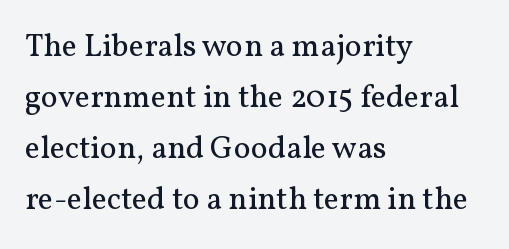
Q: Is the text bold? A: No.
Q: Is the text italic (slanted)? A: No, it is upright.
Q: Is the typeface a serif or a sans-serif typeface? A: Serif.
Q: Is the text underlined? A: No.
Q: How is the paragraph aligned? A: Left-aligned.
Q: Is the spacing between letters normal or unusually wide? A: Normal.
Q: Is the spacing between lines tight, normal or loose? A: Normal.
Q: Width (condensed, normal, or wide)? A: Normal.
Q: Stroke contrast? A: Medium.
Q: x-height? A: Medium.
Q: Monospaced? A: No.
